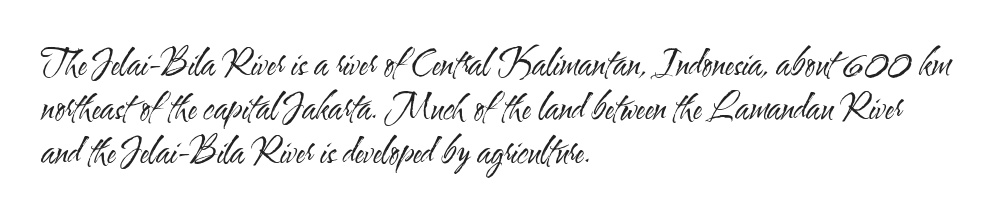
The image shows 34 px regular-weight, condensed sans-serif type; set left-aligned, normal line spacing (1.3x), normal letter spacing, not underlined; medium stroke contrast and a small x-height.
